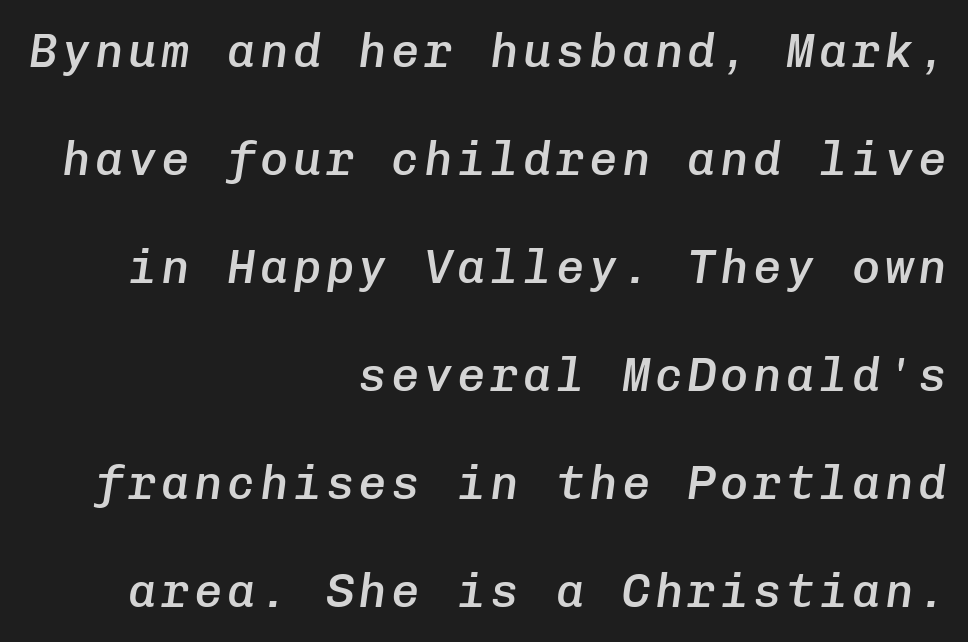
{"italic": "yes", "lean": "right", "slant_degrees": 8, "bold": "semi", "weight": "semibold", "width": "normal", "stroke_contrast": "low", "x_height": "medium", "monospaced": "yes", "underline": "no", "align": "right", "line_spacing": "loose", "line_spacing_ratio": 2.3, "glyph_px": 47}
